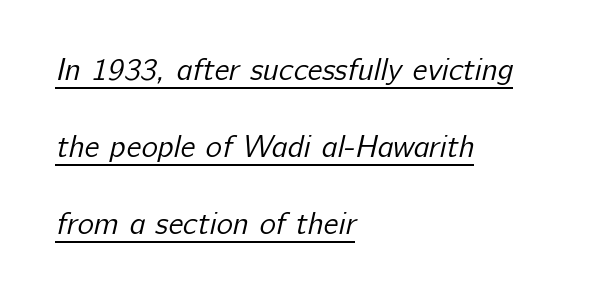
Q: Is the text bold? A: No.
Q: Is the typeface a serif or a sans-serif typeface? A: Sans-serif.
Q: Is the text underlined? A: Yes.
Q: How is the paragraph aligned? A: Left-aligned.
Q: Is the spacing between letters normal or unusually wide? A: Normal.
Q: Is the spacing between lines tight, normal or loose? A: Loose.
Q: Width (condensed, normal, or wide)? A: Normal.
Q: Stroke contrast? A: Low.
Q: x-height? A: Medium.
Q: Monospaced? A: No.
